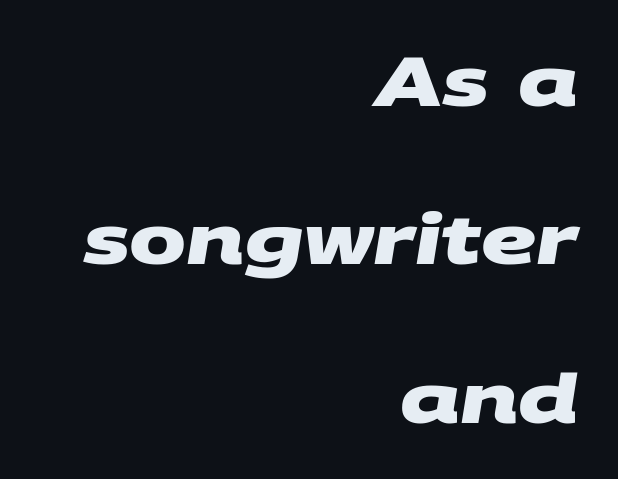
{"serif": "no", "bold": "yes", "weight": "heavy", "width": "wide", "stroke_contrast": "medium", "x_height": "large", "monospaced": "no", "underline": "no", "align": "right", "line_spacing": "loose", "line_spacing_ratio": 2.33, "letter_spacing": "normal", "letter_spacing_em": 0.0, "glyph_px": 68}
